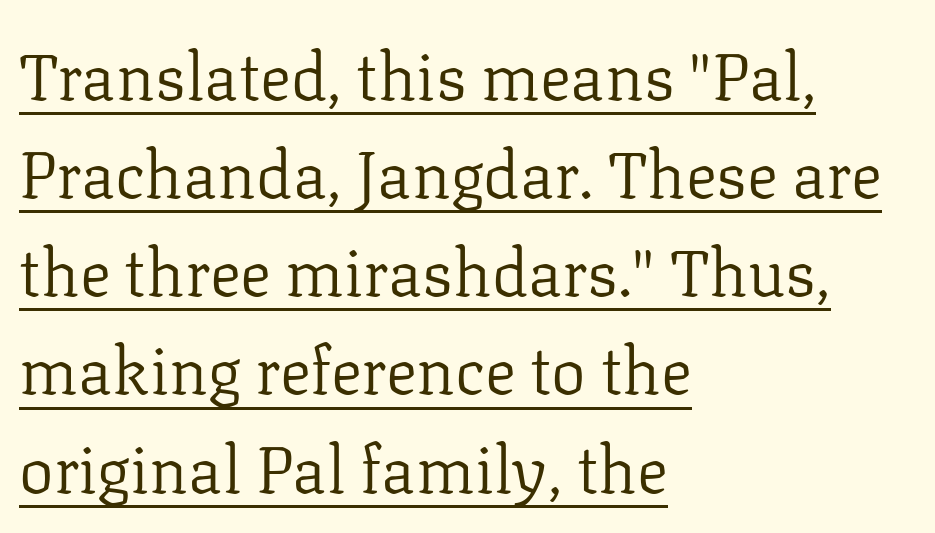
Q: Is the text bold? A: No.
Q: Is the text italic (slanted)? A: No, it is upright.
Q: Is the typeface a serif or a sans-serif typeface? A: Serif.
Q: Is the text underlined? A: Yes.
Q: How is the paragraph aligned? A: Left-aligned.
Q: Is the spacing between letters normal or unusually wide? A: Normal.
Q: Is the spacing between lines tight, normal or loose? A: Normal.
Q: Width (condensed, normal, or wide)? A: Normal.
Q: Stroke contrast? A: Low.
Q: x-height? A: Medium.
Q: Monospaced? A: No.
